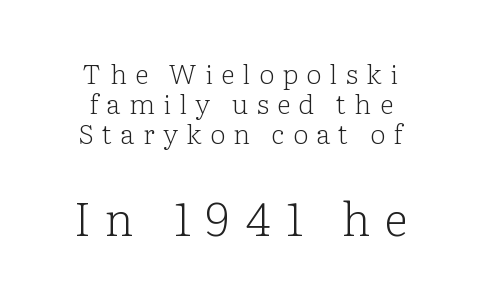
Q: Is the text bold? A: No.
Q: Is the text italic (slanted)? A: No, it is upright.
Q: Is the typeface a serif or a sans-serif typeface? A: Serif.
Q: Is the text underlined? A: No.
Q: How is the paragraph aligned? A: Centered.
Q: Is the spacing between letters normal or unusually wide? A: Unusually wide.
Q: Is the spacing between lines tight, normal or loose? A: Tight.
Q: Which block of text is set in a larger size, the first (top) or the second (bottom)? A: The second (bottom) one.
Q: Width (condensed, normal, or wide)? A: Normal.
Q: Stroke contrast? A: Low.
Q: x-height? A: Medium.
Q: Monospaced? A: No.
